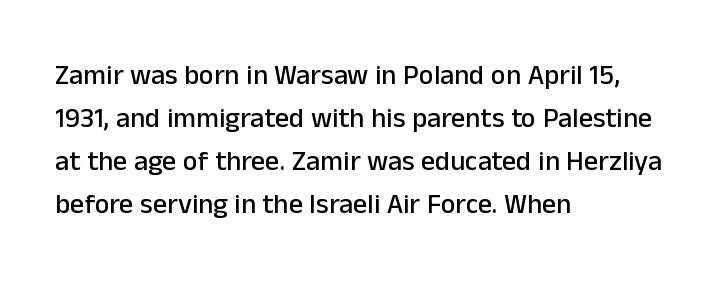
The image shows 28 px sans-serif type, upright; set left-aligned, normal line spacing (1.54x), normal letter spacing, not underlined; low stroke contrast and a medium x-height.
